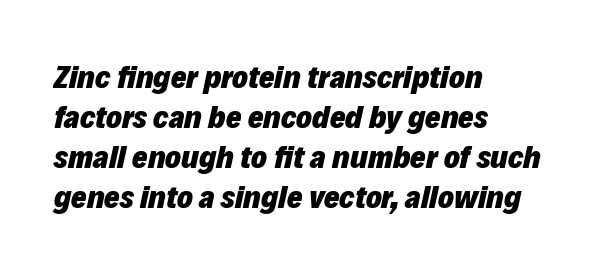
The image shows 33 px heavy type, italic (leaning right); set left-aligned, line spacing 1.21x, normal letter spacing, not underlined; low stroke contrast and a medium x-height.
